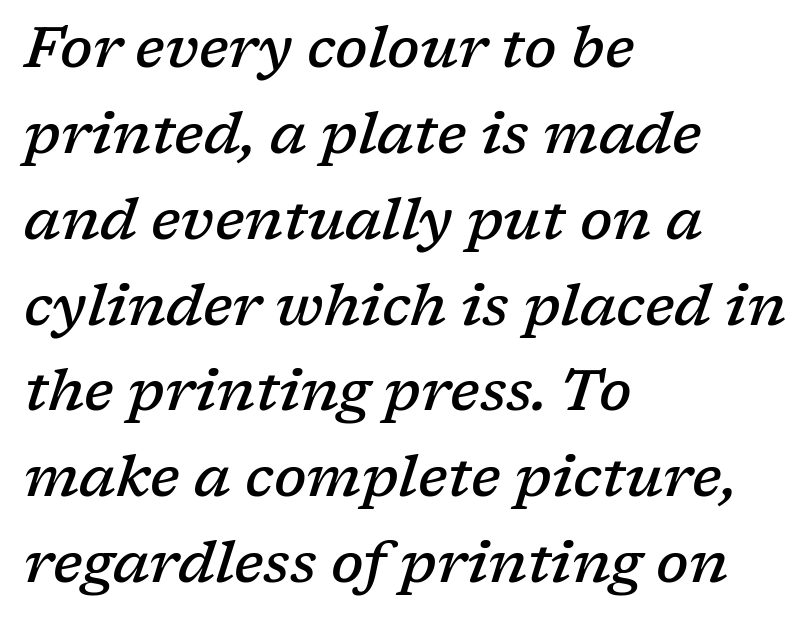
Q: Is the text bold? A: Semi-bold.
Q: Is the text italic (slanted)? A: Yes, it leans right by about 17 degrees.
Q: Is the typeface a serif or a sans-serif typeface? A: Serif.
Q: Is the text underlined? A: No.
Q: How is the paragraph aligned? A: Left-aligned.
Q: Is the spacing between letters normal or unusually wide? A: Normal.
Q: Is the spacing between lines tight, normal or loose? A: Normal.
Q: Width (condensed, normal, or wide)? A: Normal.
Q: Stroke contrast? A: Low.
Q: x-height? A: Medium.
Q: Monospaced? A: No.
